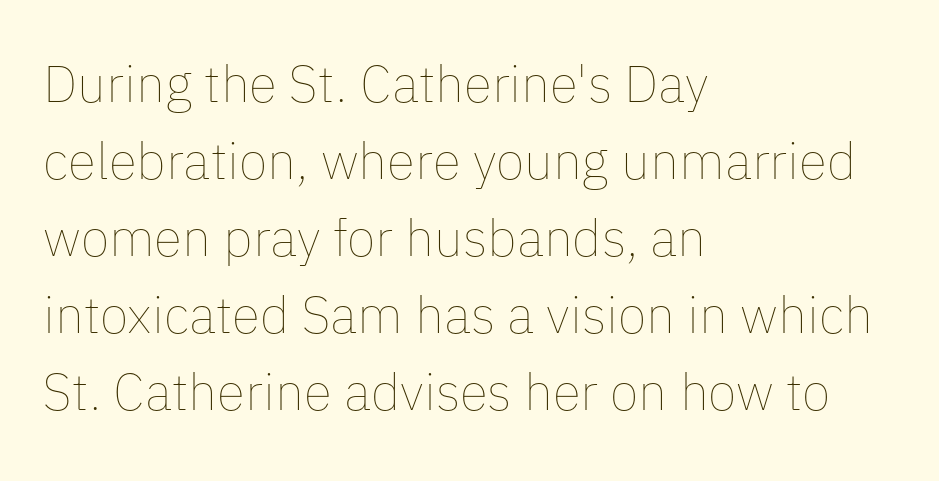
Q: Is the text bold? A: No.
Q: Is the text italic (slanted)? A: No, it is upright.
Q: Is the text underlined? A: No.
Q: How is the paragraph aligned? A: Left-aligned.
Q: Is the spacing between letters normal or unusually wide? A: Normal.
Q: Is the spacing between lines tight, normal or loose? A: Normal.
Q: Width (condensed, normal, or wide)? A: Normal.
Q: Stroke contrast? A: Low.
Q: x-height? A: Medium.
Q: Monospaced? A: No.
